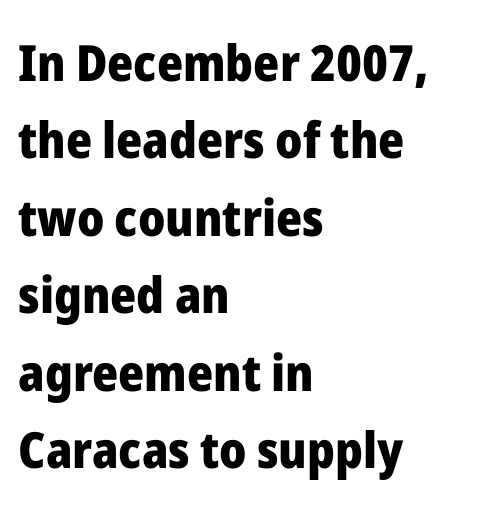
{"serif": "no", "italic": "no", "bold": "yes", "weight": "heavy", "width": "normal", "stroke_contrast": "low", "x_height": "medium", "monospaced": "no", "underline": "no", "align": "left", "line_spacing": "normal", "line_spacing_ratio": 1.55, "letter_spacing": "normal", "letter_spacing_em": 0.0, "glyph_px": 50}
